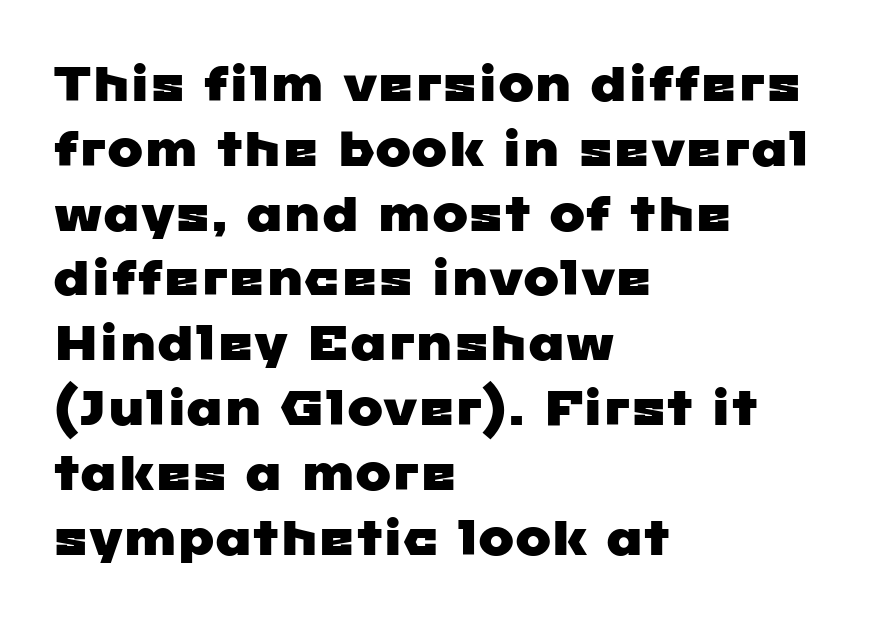
The compositor pushed each line to the left boundary. One glance says typical: line gaps are just what's usual. This is sans-serif lettering, the kind often seen on screens and signage. Bare-footed words on every line.
